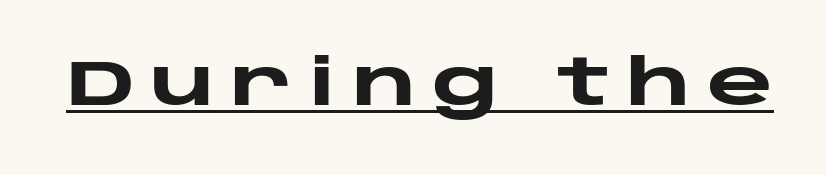
These lines have a slow, spaced-out rhythm from letter to letter. The characters display no serif detailing; their extremities are plain. Every word sits above its own underline. This sample uses an upright cut, with every glyph sitting square on the baseline. You could not count columns in this text — the font is proportionally spaced. These words are printed bold, with thick strokes throughout.
